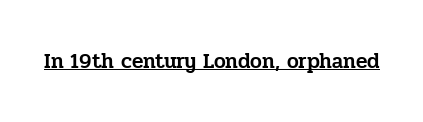
Students, note that the glyphs here touch the page at normal intervals. Does a line run under the words? Yes, clearly. Designer's note — italics off, roman on.
